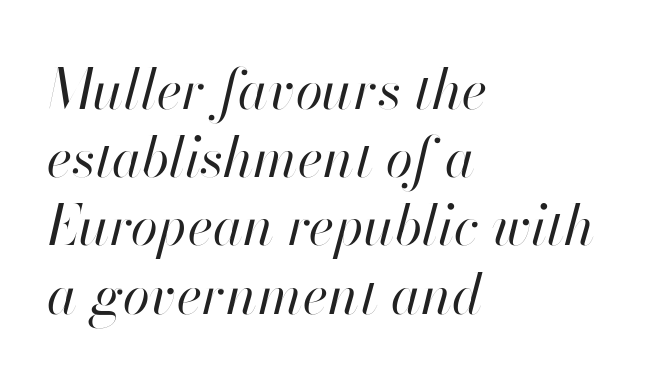
The image shows 55 px regular-weight type, italic (leaning right); set left-aligned, line spacing 1.24x, normal letter spacing, not underlined; high stroke contrast and a small x-height.
